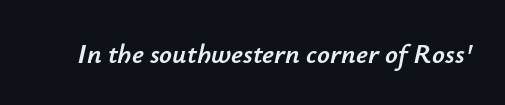
Q: Is the text italic (slanted)? A: Yes, it leans right by about 12 degrees.
Q: Is the text underlined? A: No.
Q: Is the spacing between letters normal or unusually wide? A: Normal.
Q: Width (condensed, normal, or wide)? A: Normal.
Q: Stroke contrast? A: Low.
Q: x-height? A: Small.
Q: Monospaced? A: No.
